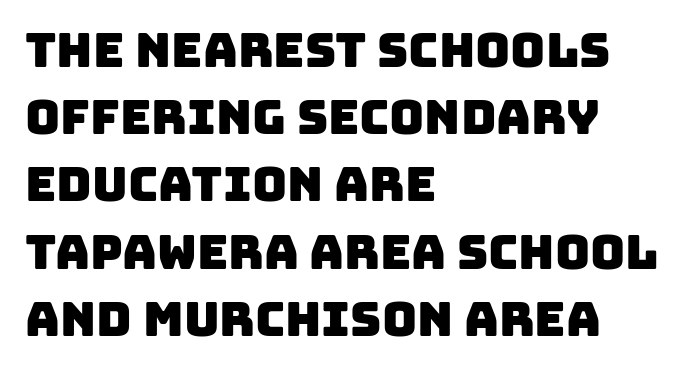
Q: Is the typeface a serif or a sans-serif typeface? A: Sans-serif.
Q: Is the text underlined? A: No.
Q: How is the paragraph aligned? A: Left-aligned.
Q: Is the spacing between letters normal or unusually wide? A: Normal.
Q: Is the spacing between lines tight, normal or loose? A: Normal.
Q: Width (condensed, normal, or wide)? A: Normal.
Q: Stroke contrast? A: Low.
Q: x-height? A: Large.
Q: Monospaced? A: No.
